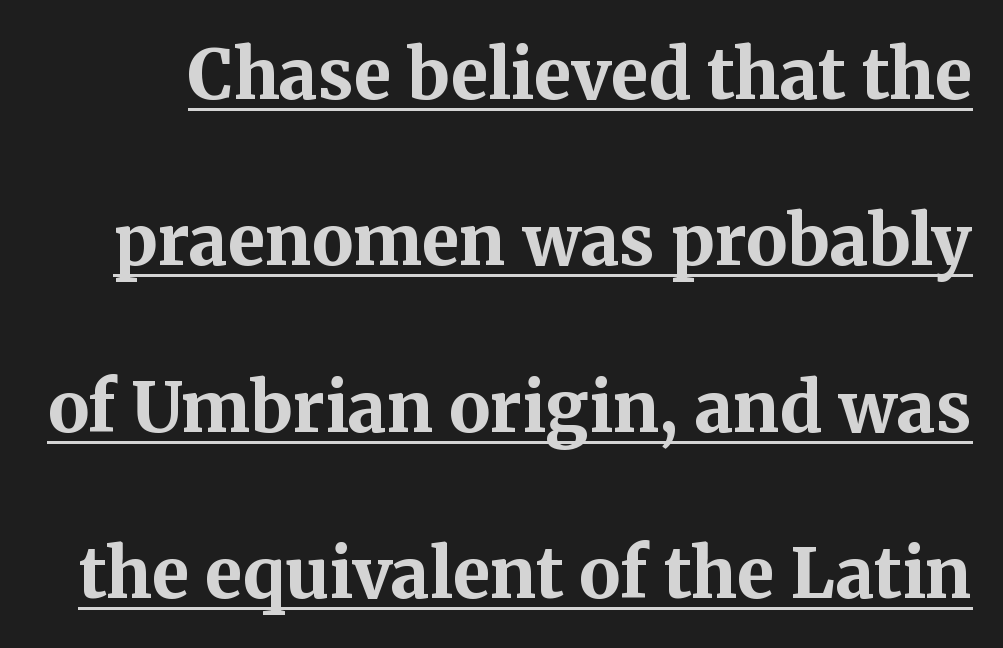
Baseline-to-baseline distance is far greater than the letter height. Nobody touched the tracking dial on this one. The sample has been set heavy, in full bold. Type style note: has serifs.
